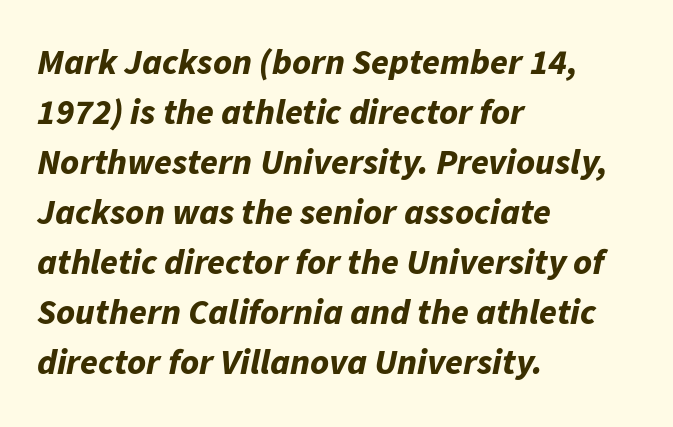
Is there much room between lines? A standard amount, neither cramped nor airy. Look at the stroke-to-counter ratio: heavy, a bold. The paragraph shown leans on its left margin. Think of a printed novel: that variable character pitch is what you see here. Tall strokes in this sample are angled rather than plumb. This rendering leaves character spacing at its baseline value.
